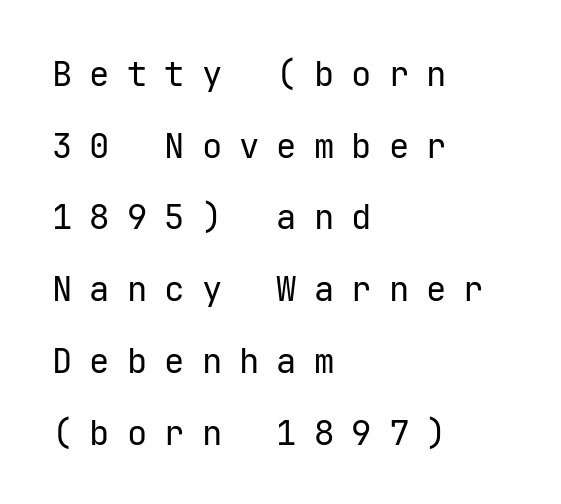
The image shows 34 px regular-weight sans-serif type, upright, monospaced; set left-aligned, loose line spacing (2.11x), unusually wide letter spacing (+0.5 em), not underlined; low stroke contrast and a medium x-height.
